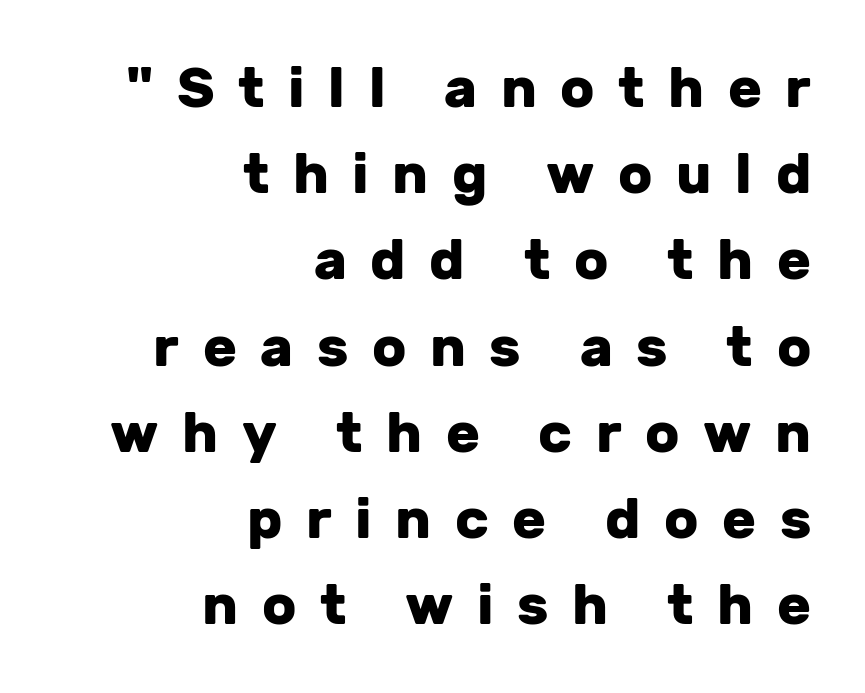
The image shows 56 px heavy sans-serif type, upright; set right-aligned, normal line spacing (1.54x), unusually wide letter spacing (+0.42 em), not underlined; low stroke contrast and a medium x-height.
